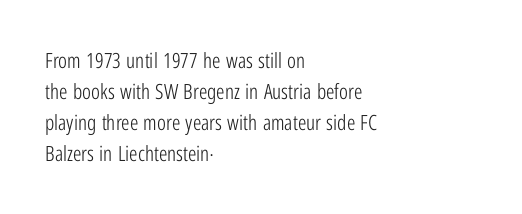
Q: Is the text bold? A: No.
Q: Is the text italic (slanted)? A: No, it is upright.
Q: Is the text underlined? A: No.
Q: How is the paragraph aligned? A: Left-aligned.
Q: Is the spacing between letters normal or unusually wide? A: Normal.
Q: Is the spacing between lines tight, normal or loose? A: Normal.
